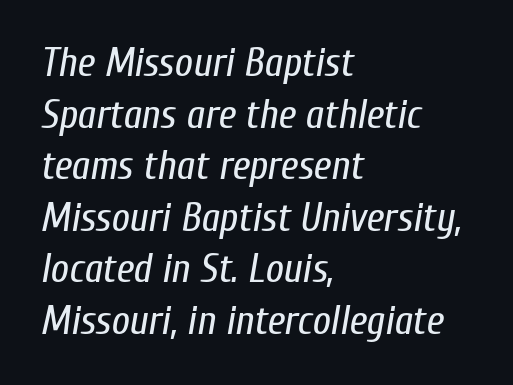
Q: Is the text bold? A: No.
Q: Is the text italic (slanted)? A: Yes, it leans right by about 10 degrees.
Q: Is the text underlined? A: No.
Q: How is the paragraph aligned? A: Left-aligned.
Q: Is the spacing between letters normal or unusually wide? A: Normal.
Q: Is the spacing between lines tight, normal or loose? A: Normal.
Q: Width (condensed, normal, or wide)? A: Condensed.
Q: Stroke contrast? A: Low.
Q: x-height? A: Medium.
Q: Monospaced? A: No.
